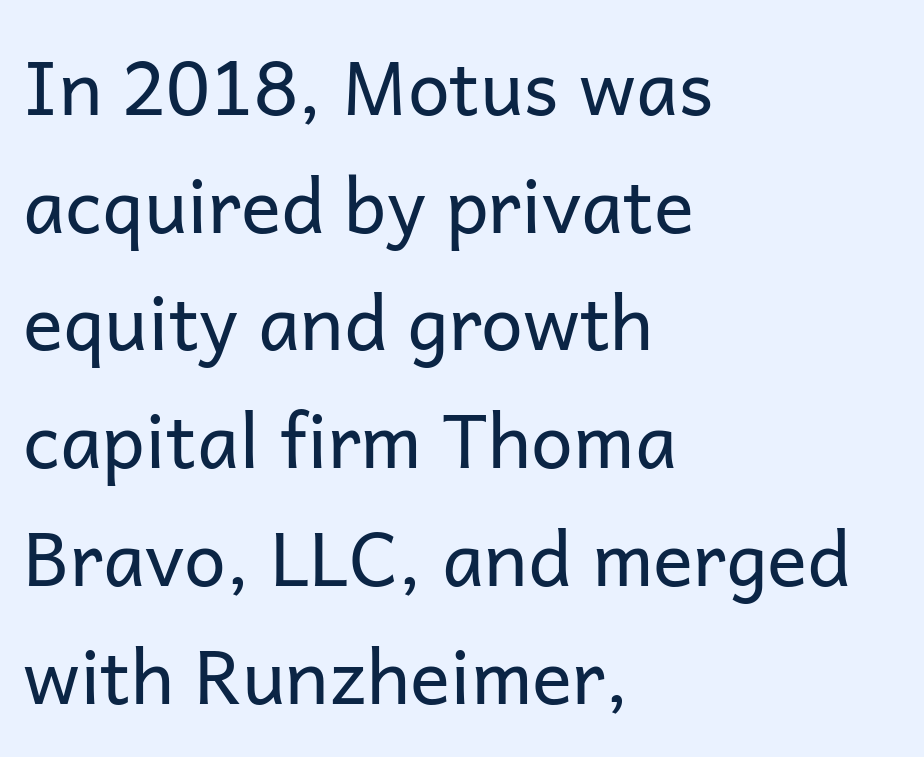
Q: Is the text bold? A: No.
Q: Is the text italic (slanted)? A: No, it is upright.
Q: Is the typeface a serif or a sans-serif typeface? A: Sans-serif.
Q: Is the text underlined? A: No.
Q: How is the paragraph aligned? A: Left-aligned.
Q: Is the spacing between letters normal or unusually wide? A: Normal.
Q: Is the spacing between lines tight, normal or loose? A: Normal.
Q: Width (condensed, normal, or wide)? A: Normal.
Q: Stroke contrast? A: Low.
Q: x-height? A: Medium.
Q: Monospaced? A: No.
